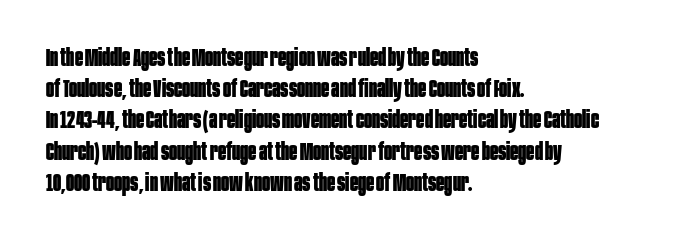
Every letter is thick-stroked: bold, no question. Line starts are locked; line ends wander. What's the leading like? Ordinary, nothing unusual. Glance below the letters and you will spot only blank space.
